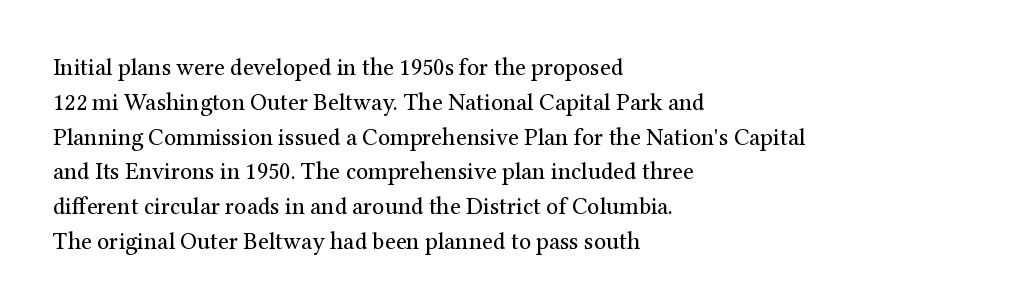
Q: Is the text bold? A: No.
Q: Is the text italic (slanted)? A: No, it is upright.
Q: Is the text underlined? A: No.
Q: How is the paragraph aligned? A: Left-aligned.
Q: Is the spacing between letters normal or unusually wide? A: Normal.
Q: Is the spacing between lines tight, normal or loose? A: Normal.
